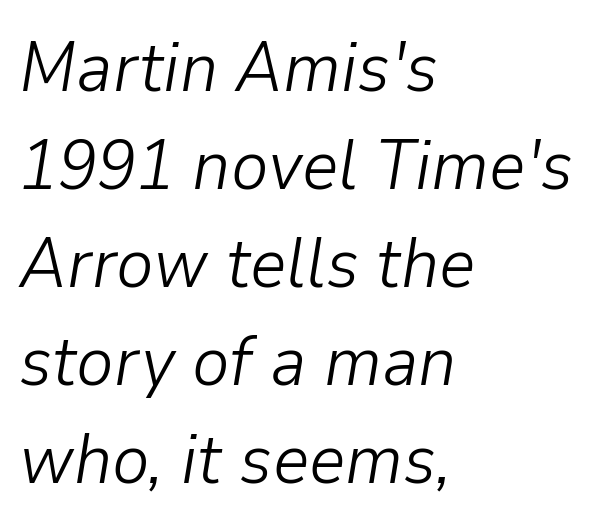
Plain, unruled lines of type. Notice how descenders clear the ascenders below comfortably — that's standard leading. A typesetter would call this zero additional tracking. The typography opts for an oblique posture over an upright one.
